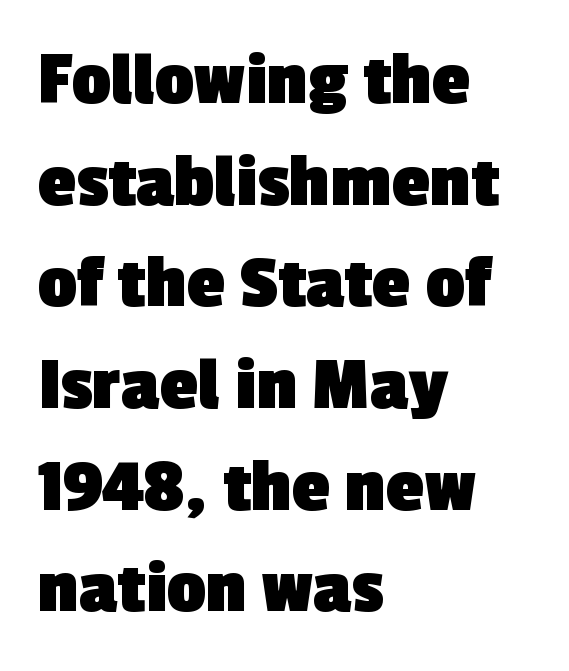
The image shows 77 px heavy sans-serif type; set left-aligned, normal line spacing (1.32x), normal letter spacing, not underlined; a medium x-height.
